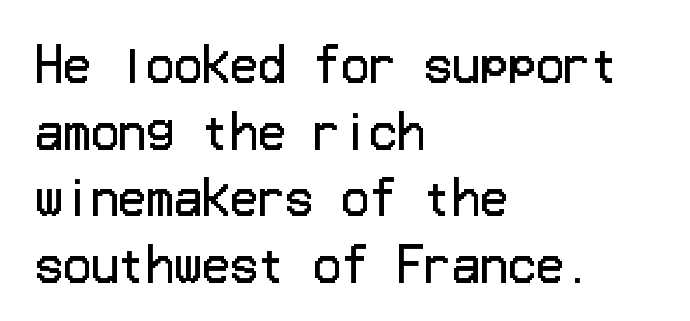
The image shows 46 px regular-weight sans-serif type, upright; set left-aligned, normal line spacing (1.45x), normal letter spacing, not underlined; low stroke contrast and a medium x-height.
